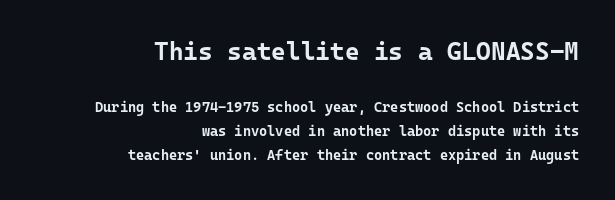
The image shows 25 px bold type, upright; set right-aligned, line spacing 1.71x, normal letter spacing, not underlined; the first (top) block is 1.79x larger.
